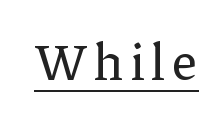
The image shows 51 px serif type, upright; set underlined; low stroke contrast and a medium x-height.
